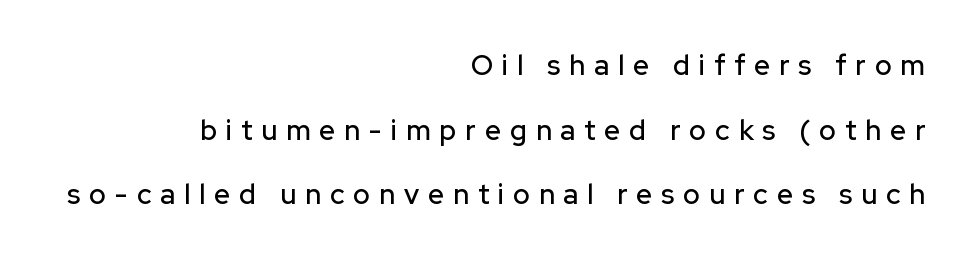
Q: Is the text italic (slanted)? A: No, it is upright.
Q: Is the typeface a serif or a sans-serif typeface? A: Sans-serif.
Q: Is the text underlined? A: No.
Q: How is the paragraph aligned? A: Right-aligned.
Q: Is the spacing between letters normal or unusually wide? A: Unusually wide.
Q: Is the spacing between lines tight, normal or loose? A: Loose.
Q: Width (condensed, normal, or wide)? A: Normal.
Q: Stroke contrast? A: Low.
Q: x-height? A: Medium.
Q: Monospaced? A: No.
